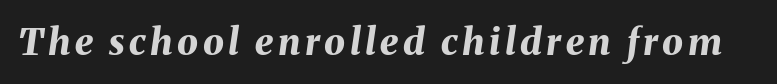
Q: Is the text bold? A: Yes.
Q: Is the text italic (slanted)? A: Yes, it leans right by about 8 degrees.
Q: Is the text underlined? A: No.
Q: Width (condensed, normal, or wide)? A: Normal.
Q: Stroke contrast? A: Medium.
Q: x-height? A: Medium.
Q: Monospaced? A: No.
